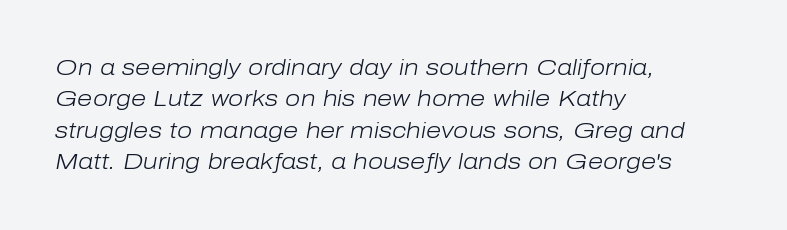
Regular leading. Here the glyphs are tracked normally, forming tight word shapes. Vertical stems look standard width or narrower in stroke. No word sits above an underline. The passage is arranged the way most books set body copy — flush left. The typography opts for an oblique posture over an upright one.
